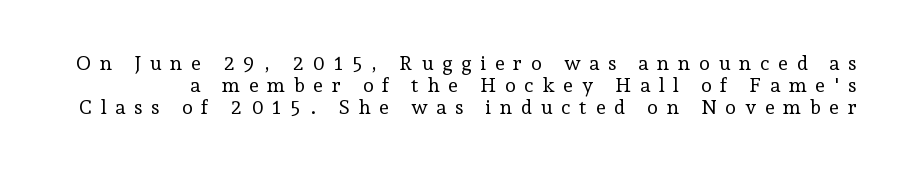
The image shows 20 px text type, upright; set tight line spacing (1.09x), unusually wide letter spacing (+0.43 em), not underlined.
